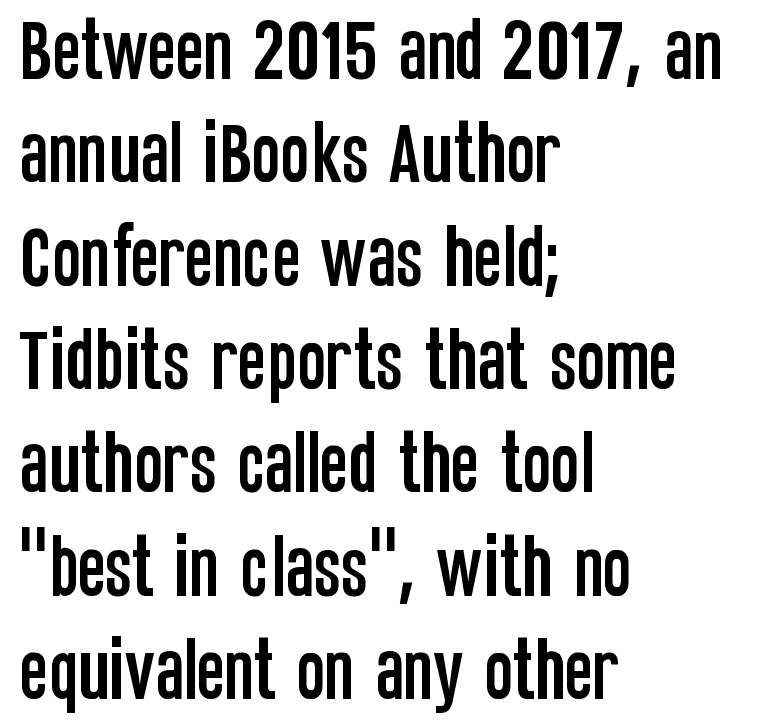
Compared with typical paragraphs, the rows here are spaced about the same. Characters remain perfectly vertical along every line. This sample is left-justified, so line endings fall wherever the words run out. The string is rendered with underlining switched off.
